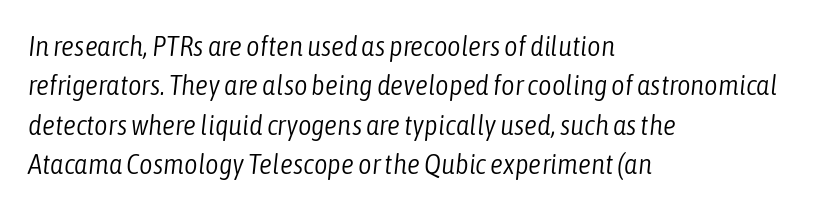
Q: Is the text bold? A: No.
Q: Is the text italic (slanted)? A: Yes, it leans right by about 6 degrees.
Q: Is the text underlined? A: No.
Q: How is the paragraph aligned? A: Left-aligned.
Q: Is the spacing between letters normal or unusually wide? A: Normal.
Q: Is the spacing between lines tight, normal or loose? A: Normal.
Q: Width (condensed, normal, or wide)? A: Condensed.
Q: Stroke contrast? A: Low.
Q: x-height? A: Medium.
Q: Monospaced? A: No.
